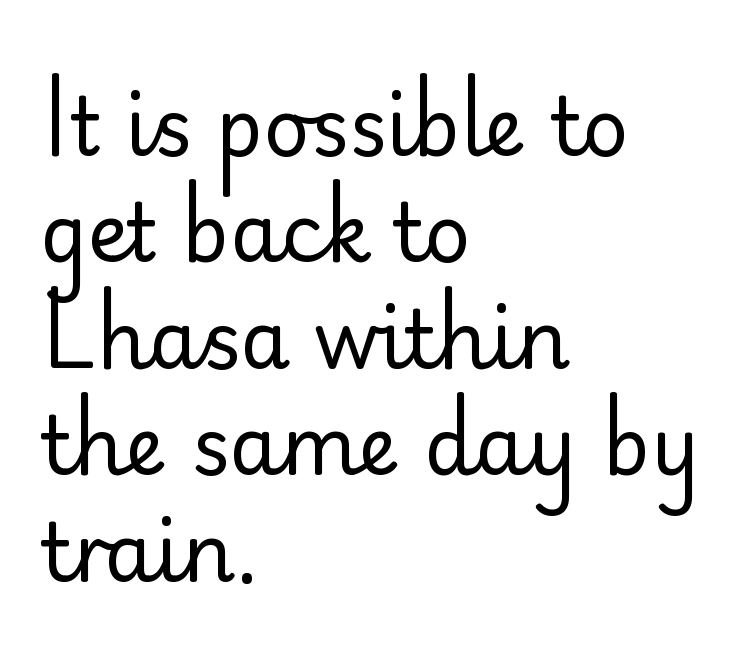
The image shows 80 px regular-weight sans-serif type, upright; set left-aligned, normal line spacing (1.33x), normal letter spacing, not underlined; low stroke contrast and a small x-height.
